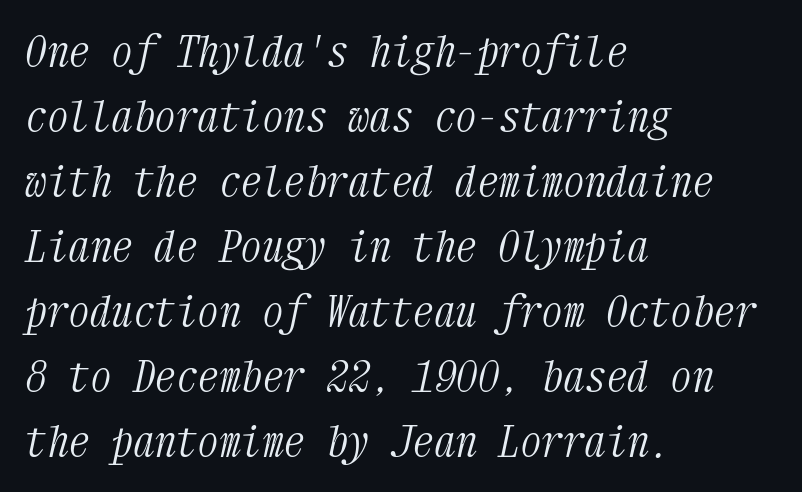
{"serif": "yes", "italic": "yes", "lean": "right", "slant_degrees": 12, "bold": "no", "weight": "light", "width": "condensed", "stroke_contrast": "medium", "x_height": "medium", "monospaced": "yes", "underline": "no", "align": "left", "line_spacing": "normal", "line_spacing_ratio": 1.51, "letter_spacing": "normal", "letter_spacing_em": 0.0, "glyph_px": 43}
